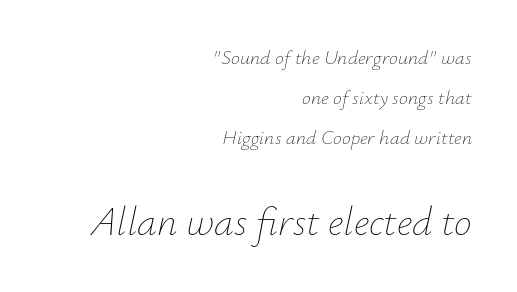
Q: Is the text bold? A: No.
Q: Is the text italic (slanted)? A: Yes, it leans right by about 12 degrees.
Q: Is the text underlined? A: No.
Q: How is the paragraph aligned? A: Right-aligned.
Q: Is the spacing between letters normal or unusually wide? A: Normal.
Q: Is the spacing between lines tight, normal or loose? A: Loose.
Q: Which block of text is set in a larger size, the first (top) or the second (bottom)? A: The second (bottom) one.
Q: Width (condensed, normal, or wide)? A: Normal.
Q: Stroke contrast? A: Low.
Q: x-height? A: Small.
Q: Monospaced? A: No.
